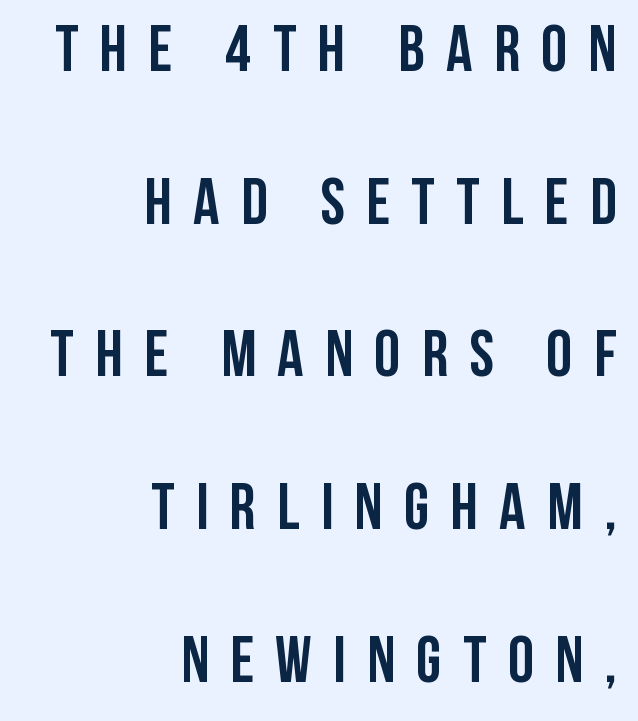
{"serif": "no", "italic": "no", "bold": "yes", "weight": "semibold", "width": "condensed", "stroke_contrast": "low", "x_height": "large", "monospaced": "no", "underline": "no", "align": "right", "line_spacing": "loose", "line_spacing_ratio": 2.35, "letter_spacing": "wide", "letter_spacing_em": 0.33, "glyph_px": 65}
